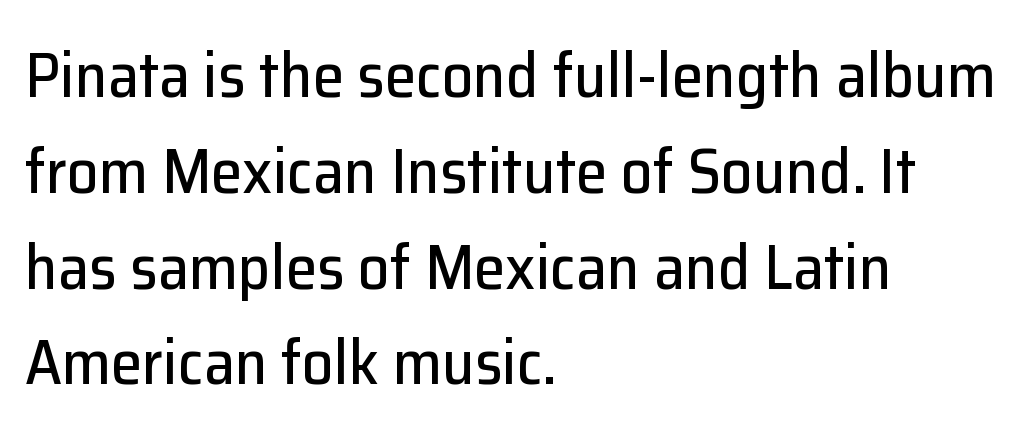
Character widths vary here, with narrow letters taking less room than wide ones. Is this a sans? Yes — the strokes have no serifs. Alignment: flush left. Look at the tracking — it's just the regular setting, nothing added.
